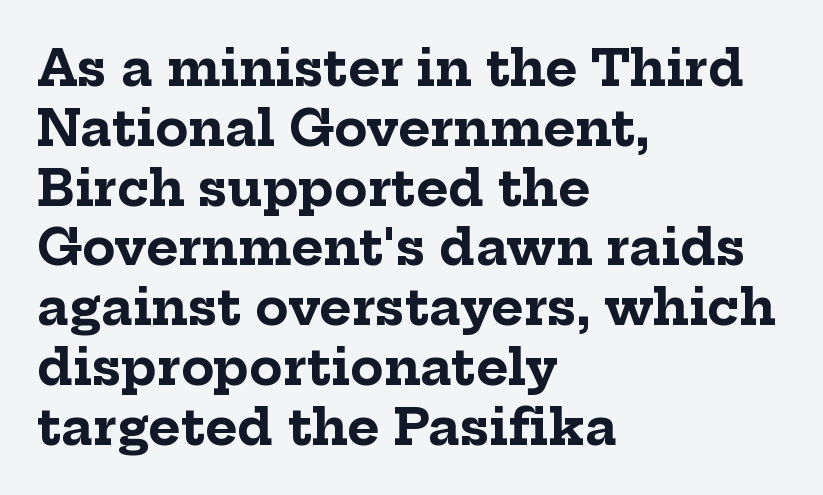
{"serif": "yes", "italic": "no", "bold": "yes", "weight": "bold", "width": "normal", "stroke_contrast": "low", "x_height": "medium", "monospaced": "no", "underline": "no", "align": "left", "line_spacing_ratio": 1.22, "letter_spacing": "normal", "letter_spacing_em": 0.0, "glyph_px": 49}
